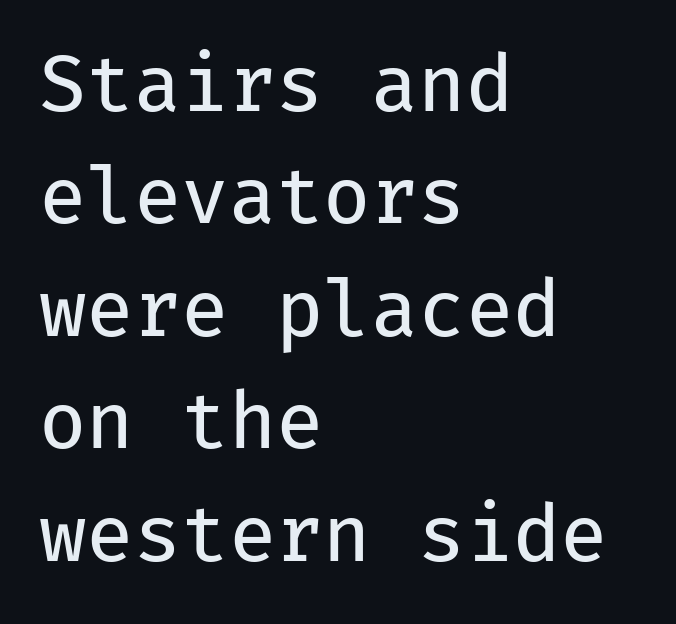
{"serif": "no", "italic": "no", "bold": "no", "weight": "regular", "width": "normal", "stroke_contrast": "low", "x_height": "medium", "monospaced": "yes", "underline": "no", "align": "left", "line_spacing": "normal", "line_spacing_ratio": 1.46, "letter_spacing": "normal", "letter_spacing_em": 0.0, "glyph_px": 77}
